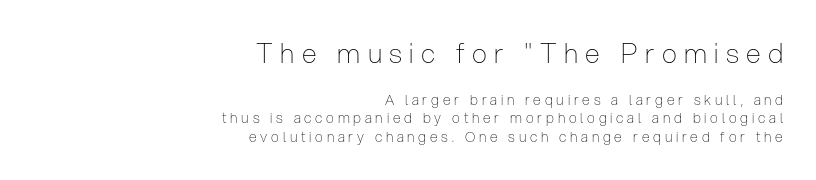
Q: Is the text bold? A: No.
Q: Is the text italic (slanted)? A: No, it is upright.
Q: Is the text underlined? A: No.
Q: How is the paragraph aligned? A: Right-aligned.
Q: Is the spacing between letters normal or unusually wide? A: Unusually wide.
Q: Is the spacing between lines tight, normal or loose? A: Normal.
Q: Which block of text is set in a larger size, the first (top) or the second (bottom)? A: The first (top) one.
